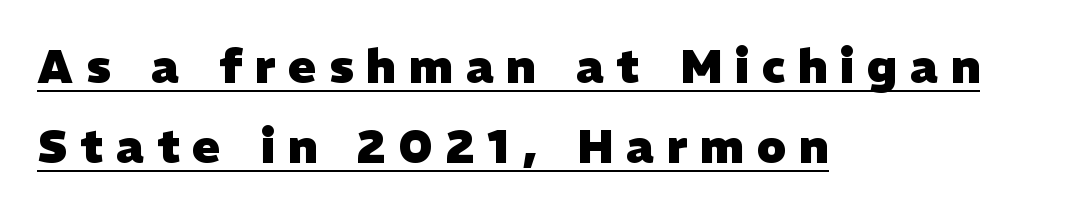
The image shows 46 px heavy sans-serif type; set left-aligned, line spacing 1.75x, unusually wide letter spacing (+0.28 em), underlined; low stroke contrast and a medium x-height.
